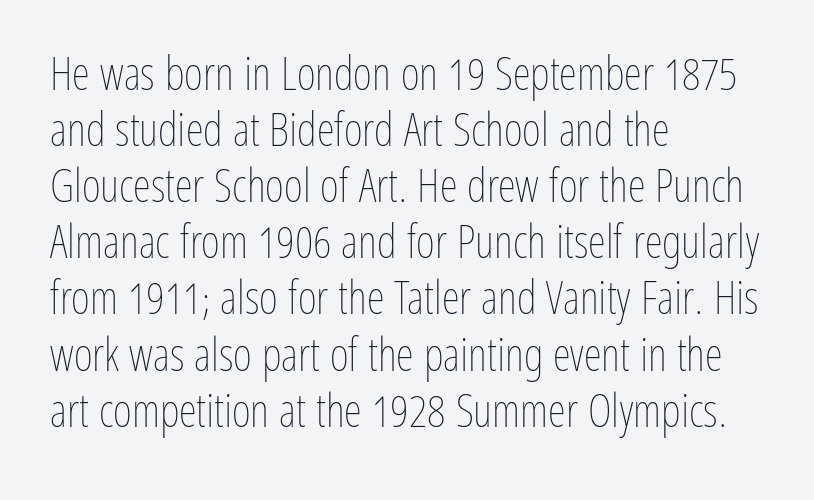
These lines are set flush left with a ragged right edge. The letters look calm and open, with moderate or lighter stems. Glance below the letters and you will spot only blank space. This is roman type, the default non-slanted kind. The gaps between neighbouring characters are ordinary and unremarkable.
